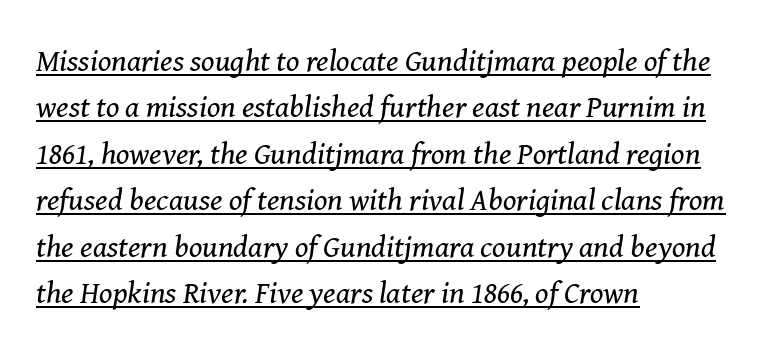
{"serif": "yes", "italic": "yes", "lean": "right", "slant_degrees": 8, "bold": "no", "weight": "regular", "width": "normal", "stroke_contrast": "medium", "x_height": "medium", "monospaced": "no", "underline": "yes", "align": "left", "line_spacing": "normal", "line_spacing_ratio": 1.5, "letter_spacing": "normal", "letter_spacing_em": 0.0, "glyph_px": 31}
